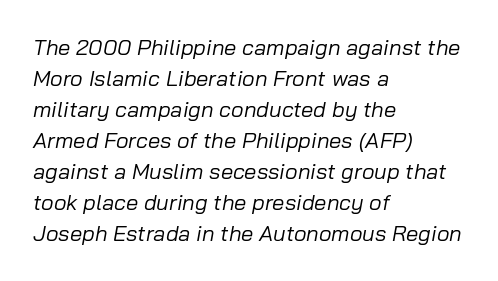
Q: Is the text bold? A: No.
Q: Is the text italic (slanted)? A: Yes, it leans right by about 10 degrees.
Q: Is the text underlined? A: No.
Q: How is the paragraph aligned? A: Left-aligned.
Q: Is the spacing between letters normal or unusually wide? A: Normal.
Q: Is the spacing between lines tight, normal or loose? A: Normal.
